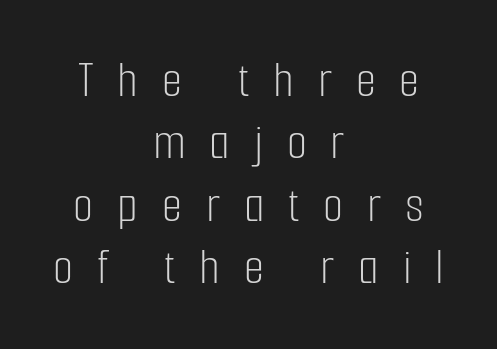
Q: Is the text bold? A: No.
Q: Is the text italic (slanted)? A: No, it is upright.
Q: Is the typeface a serif or a sans-serif typeface? A: Sans-serif.
Q: Is the text underlined? A: No.
Q: How is the paragraph aligned? A: Centered.
Q: Is the spacing between letters normal or unusually wide? A: Unusually wide.
Q: Width (condensed, normal, or wide)? A: Condensed.
Q: Stroke contrast? A: Low.
Q: x-height? A: Medium.
Q: Monospaced? A: No.
